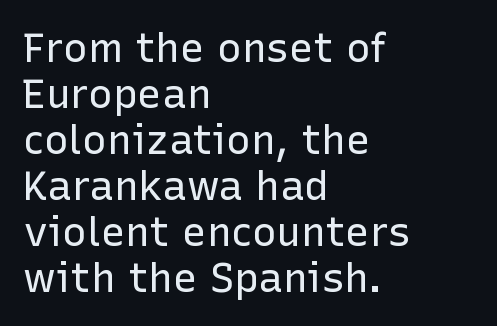
Q: Is the text bold? A: No.
Q: Is the text italic (slanted)? A: No, it is upright.
Q: Is the typeface a serif or a sans-serif typeface? A: Sans-serif.
Q: Is the text underlined? A: No.
Q: How is the paragraph aligned? A: Left-aligned.
Q: Is the spacing between letters normal or unusually wide? A: Normal.
Q: Is the spacing between lines tight, normal or loose? A: Tight.
Q: Width (condensed, normal, or wide)? A: Normal.
Q: Stroke contrast? A: Low.
Q: x-height? A: Medium.
Q: Monospaced? A: No.
